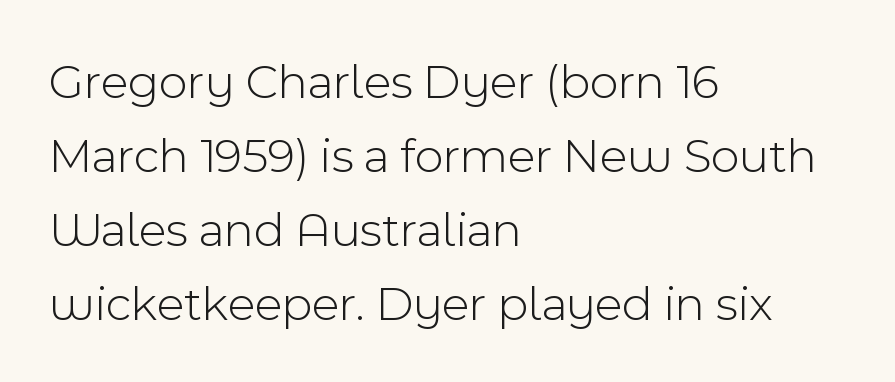
A sans-serif font was chosen for this passage. Varying glyph widths throughout — classic text-font behaviour. A bare baseline throughout the passage. Tracking value appears to be zero — textbook default spacing.
